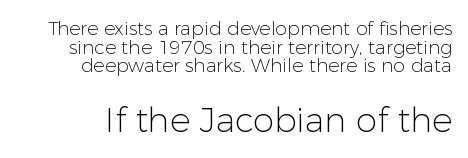
Nothing sits at the stroke ends, so this counts as sans-serif. Visually, the bottom section dominates because its glyphs are scaled up. The passage shown has conventional tracking throughout. The designer dialed line spacing down below the default. Check the space under the baseline: it is left empty.
